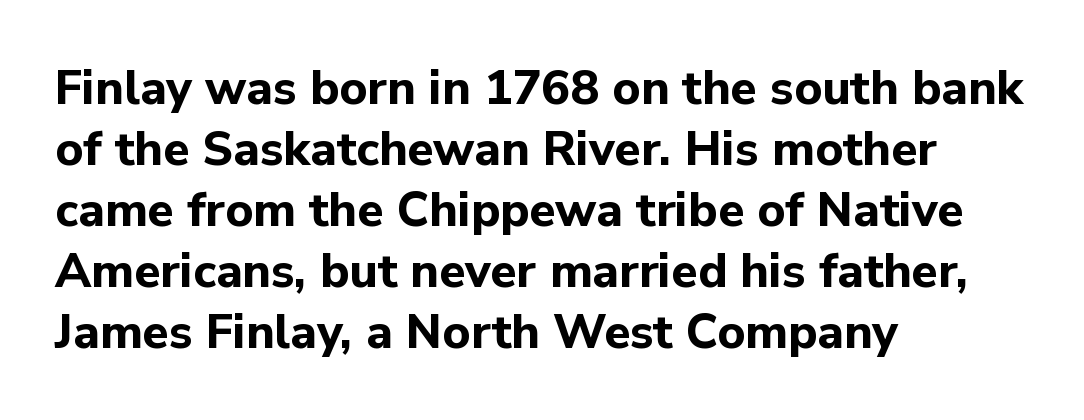
Q: Is the text bold? A: Yes.
Q: Is the text italic (slanted)? A: No, it is upright.
Q: Is the typeface a serif or a sans-serif typeface? A: Sans-serif.
Q: Is the text underlined? A: No.
Q: How is the paragraph aligned? A: Left-aligned.
Q: Is the spacing between letters normal or unusually wide? A: Normal.
Q: Is the spacing between lines tight, normal or loose? A: Normal.
Q: Width (condensed, normal, or wide)? A: Normal.
Q: Stroke contrast? A: Low.
Q: x-height? A: Medium.
Q: Monospaced? A: No.
